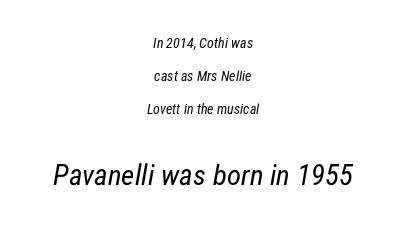
Q: Is the text bold? A: No.
Q: Is the typeface a serif or a sans-serif typeface? A: Sans-serif.
Q: Is the text underlined? A: No.
Q: How is the paragraph aligned? A: Centered.
Q: Is the spacing between letters normal or unusually wide? A: Normal.
Q: Is the spacing between lines tight, normal or loose? A: Loose.
Q: Which block of text is set in a larger size, the first (top) or the second (bottom)? A: The second (bottom) one.
Q: Width (condensed, normal, or wide)? A: Condensed.
Q: Stroke contrast? A: Low.
Q: x-height? A: Medium.
Q: Monospaced? A: No.
